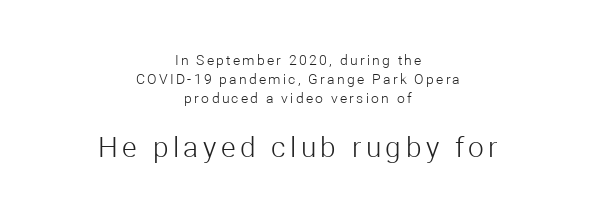
The image shows 28 px light sans-serif type, upright; set centered, normal line spacing (1.34x), not underlined; the second (bottom) block is 2.0x larger; low stroke contrast and a medium x-height.
